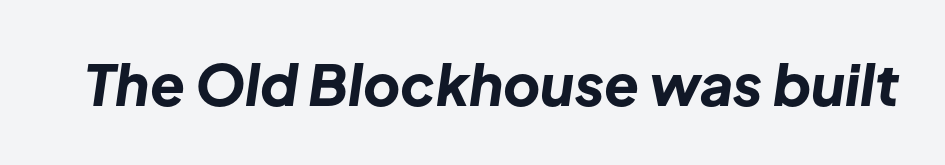
{"italic": "yes", "lean": "right", "slant_degrees": 8, "bold": "yes", "weight": "bold", "width": "normal", "stroke_contrast": "low", "x_height": "medium", "monospaced": "no", "underline": "no", "letter_spacing": "normal", "letter_spacing_em": 0.0, "glyph_px": 57}
